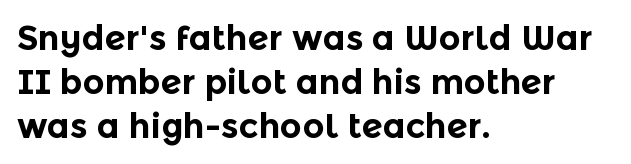
A typesetter would label this face a sans. The letters stand straight up with perfectly vertical stems. Leading: standard. In terms of weight, the rendering is a true, heavy bold. Where is the straight margin? On the left.
